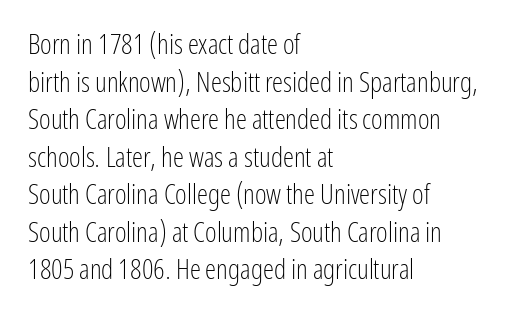
Q: Is the text bold? A: No.
Q: Is the text italic (slanted)? A: No, it is upright.
Q: Is the typeface a serif or a sans-serif typeface? A: Sans-serif.
Q: Is the text underlined? A: No.
Q: How is the paragraph aligned? A: Left-aligned.
Q: Is the spacing between letters normal or unusually wide? A: Normal.
Q: Is the spacing between lines tight, normal or loose? A: Normal.
Q: Width (condensed, normal, or wide)? A: Condensed.
Q: Stroke contrast? A: Low.
Q: x-height? A: Medium.
Q: Monospaced? A: No.
